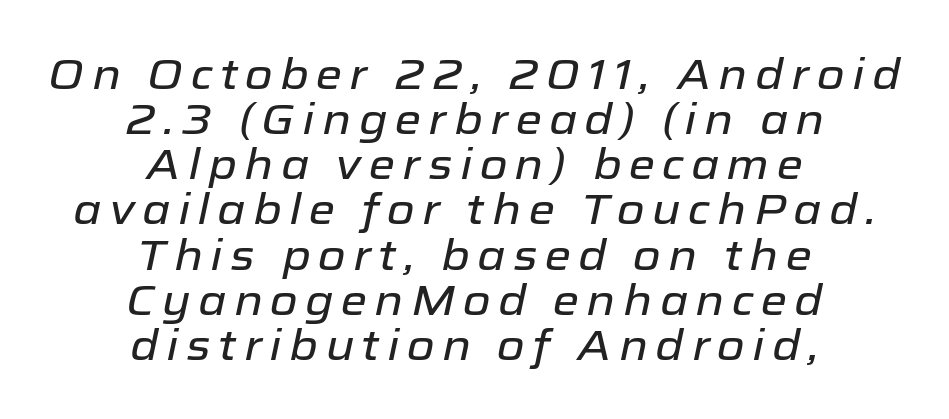
The image shows 43 px text type, italic (leaning right); set centered, tight line spacing (1.05x), not underlined; low stroke contrast and a medium x-height.
